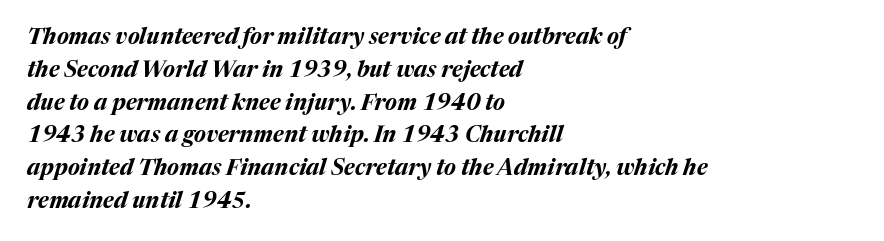
Q: Is the text bold? A: Yes.
Q: Is the text italic (slanted)? A: Yes, it leans right by about 17 degrees.
Q: Is the text underlined? A: No.
Q: How is the paragraph aligned? A: Left-aligned.
Q: Is the spacing between letters normal or unusually wide? A: Normal.
Q: Is the spacing between lines tight, normal or loose? A: Normal.
